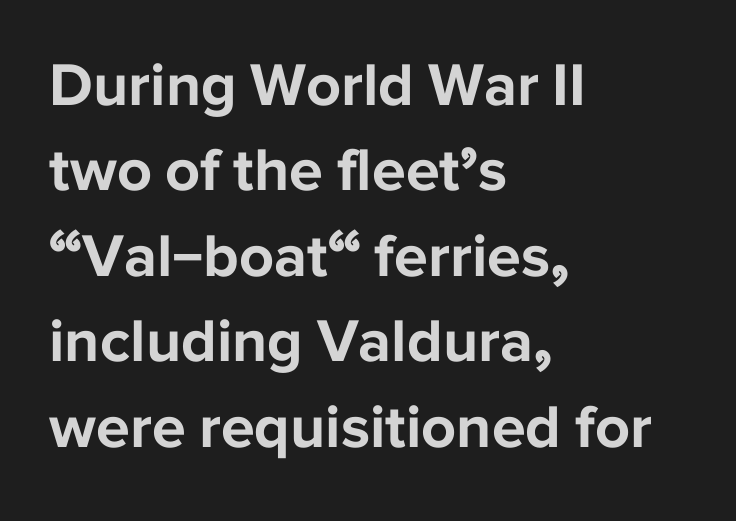
Q: Is the text bold? A: Yes.
Q: Is the text italic (slanted)? A: No, it is upright.
Q: Is the typeface a serif or a sans-serif typeface? A: Sans-serif.
Q: Is the text underlined? A: No.
Q: How is the paragraph aligned? A: Left-aligned.
Q: Is the spacing between letters normal or unusually wide? A: Normal.
Q: Is the spacing between lines tight, normal or loose? A: Normal.
Q: Width (condensed, normal, or wide)? A: Normal.
Q: Stroke contrast? A: Low.
Q: x-height? A: Medium.
Q: Monospaced? A: No.
